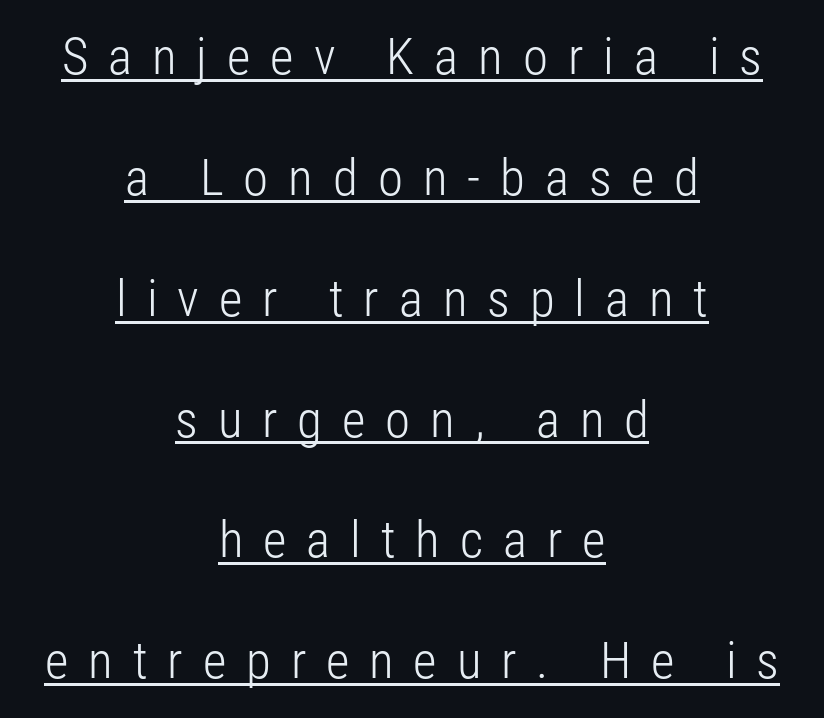
{"serif": "no", "italic": "no", "bold": "no", "weight": "light", "width": "condensed", "stroke_contrast": "low", "x_height": "medium", "monospaced": "no", "underline": "yes", "align": "center", "line_spacing": "loose", "line_spacing_ratio": 2.37, "letter_spacing": "wide", "letter_spacing_em": 0.39, "glyph_px": 51}
